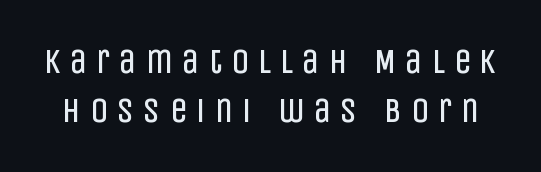
{"serif": "no", "italic": "no", "bold": "no", "weight": "regular", "width": "condensed", "stroke_contrast": "low", "x_height": "large", "monospaced": "no", "underline": "no", "line_spacing": "normal", "line_spacing_ratio": 1.4, "letter_spacing": "wide", "letter_spacing_em": 0.26, "glyph_px": 35}
